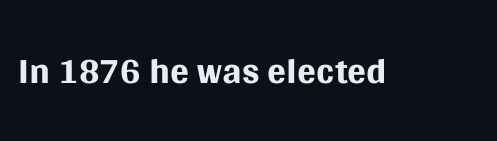
{"serif": "no", "italic": "no", "bold": "no", "weight": "regular", "width": "normal", "stroke_contrast": "medium", "x_height": "large", "monospaced": "no", "underline": "no", "letter_spacing": "normal", "letter_spacing_em": 0.0, "glyph_px": 56}
